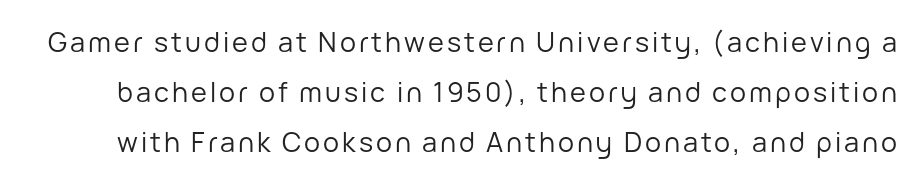
{"italic": "no", "bold": "no", "underline": "no", "line_spacing_ratio": 1.86, "glyph_px": 27}
